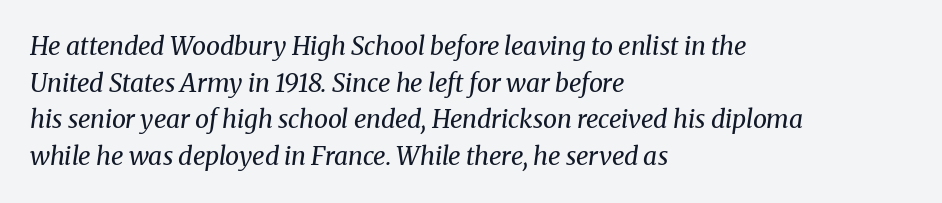
Q: Is the text bold? A: No.
Q: Is the text italic (slanted)? A: Yes, it leans right by about 8 degrees.
Q: Is the text underlined? A: No.
Q: How is the paragraph aligned? A: Left-aligned.
Q: Is the spacing between letters normal or unusually wide? A: Normal.
Q: Is the spacing between lines tight, normal or loose? A: Normal.
